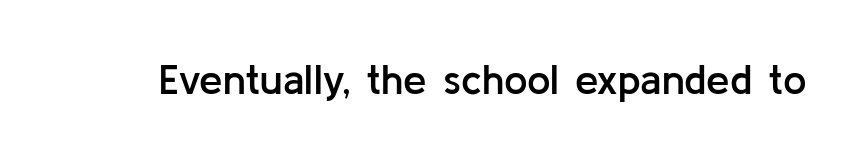
The image shows 42 px semibold sans-serif type, upright; set normal letter spacing, not underlined; low stroke contrast and a medium x-height.
